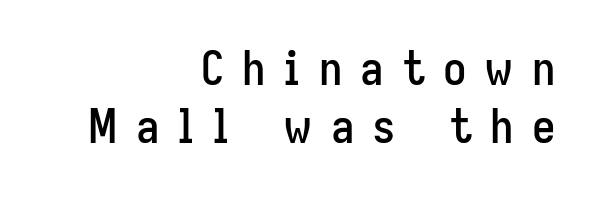
Reading down the block, your eye finds every line finishing at a fixed right position. Each word looks stretched out because of the extra space between its letters. The zone under the glyphs is completely vacant. Varying glyph widths throughout — classic text-font behaviour. Type style note: lacks serifs. Style check: upright.
